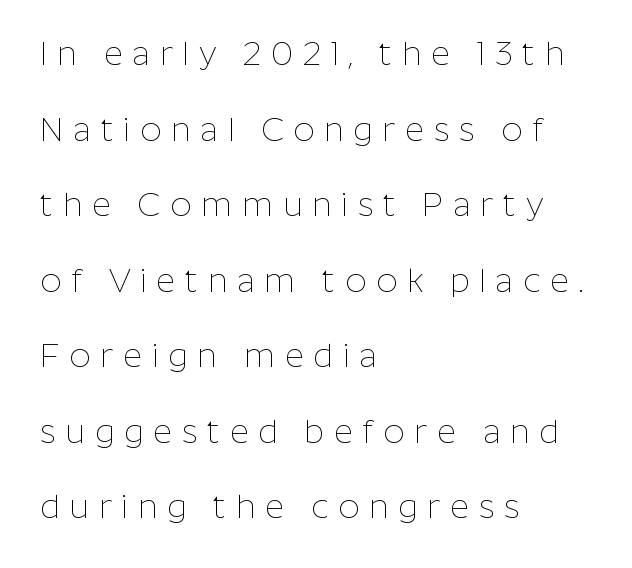
The line-height multiplier appears high, well above default. Rendered with straight, roman letterforms. Spacing between characters has been opened up far beyond the box default. A typesetter would call this proportional, since set widths differ per character. Stems and bowls with no extra thickness — not bold.
